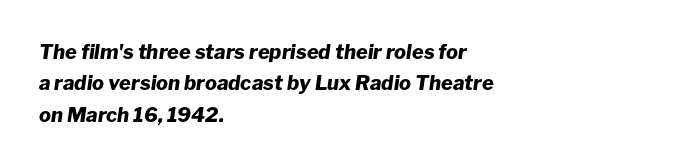
Q: Is the text bold? A: Yes.
Q: Is the text italic (slanted)? A: Yes, it leans right by about 8 degrees.
Q: Is the text underlined? A: No.
Q: How is the paragraph aligned? A: Left-aligned.
Q: Is the spacing between letters normal or unusually wide? A: Normal.
Q: Is the spacing between lines tight, normal or loose? A: Normal.
